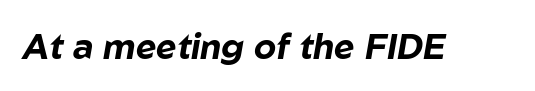
Q: Is the text bold? A: Yes.
Q: Is the text italic (slanted)? A: Yes, it leans right by about 10 degrees.
Q: Is the text underlined? A: No.
Q: Is the spacing between letters normal or unusually wide? A: Normal.
Q: Width (condensed, normal, or wide)? A: Normal.
Q: Stroke contrast? A: Low.
Q: x-height? A: Medium.
Q: Monospaced? A: No.
